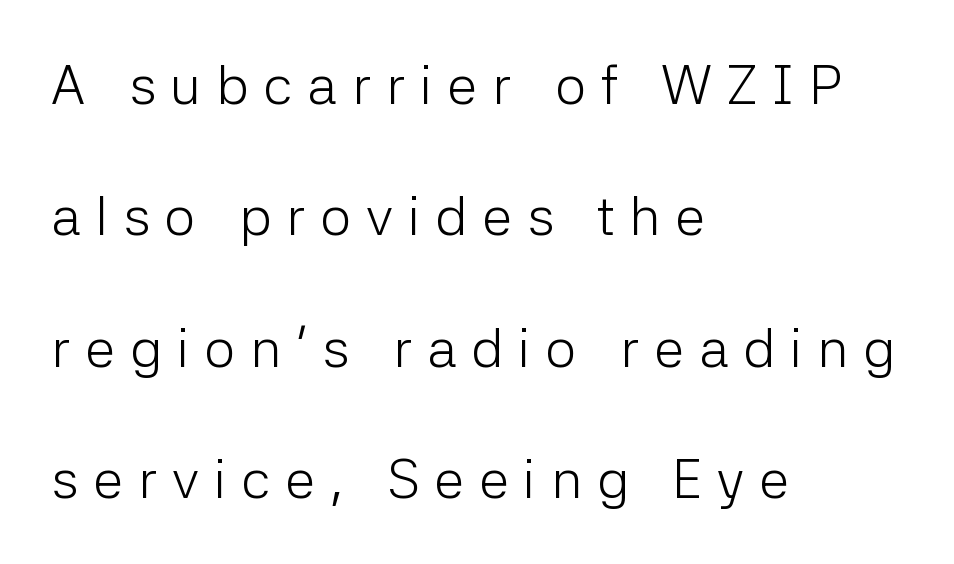
Q: Is the text bold? A: No.
Q: Is the text italic (slanted)? A: No, it is upright.
Q: Is the typeface a serif or a sans-serif typeface? A: Sans-serif.
Q: Is the text underlined? A: No.
Q: How is the paragraph aligned? A: Left-aligned.
Q: Is the spacing between letters normal or unusually wide? A: Unusually wide.
Q: Is the spacing between lines tight, normal or loose? A: Loose.
Q: Width (condensed, normal, or wide)? A: Normal.
Q: Stroke contrast? A: Low.
Q: x-height? A: Medium.
Q: Monospaced? A: No.
